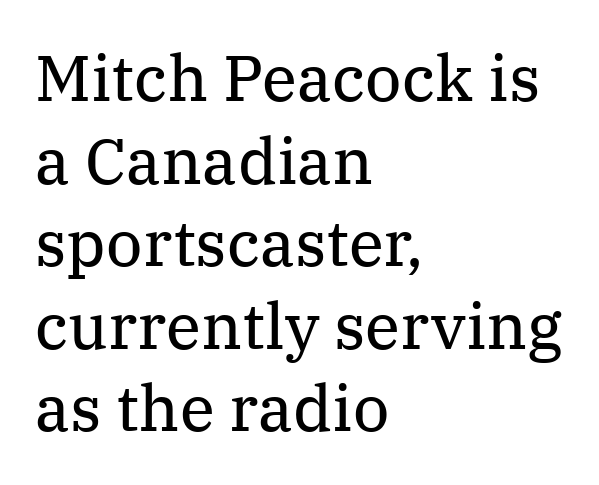
{"serif": "yes", "italic": "no", "bold": "no", "weight": "regular", "width": "normal", "stroke_contrast": "medium", "x_height": "medium", "monospaced": "no", "underline": "no", "align": "left", "line_spacing": "normal", "line_spacing_ratio": 1.29, "letter_spacing": "normal", "letter_spacing_em": 0.0, "glyph_px": 64}
